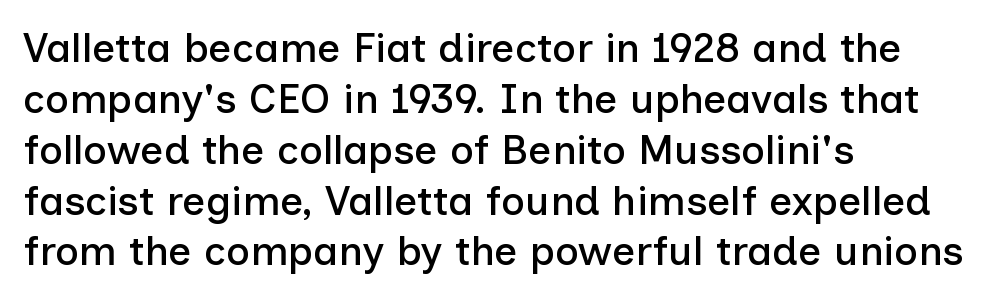
Q: Is the text italic (slanted)? A: No, it is upright.
Q: Is the typeface a serif or a sans-serif typeface? A: Sans-serif.
Q: Is the text underlined? A: No.
Q: How is the paragraph aligned? A: Left-aligned.
Q: Is the spacing between letters normal or unusually wide? A: Normal.
Q: Width (condensed, normal, or wide)? A: Normal.
Q: Stroke contrast? A: Low.
Q: x-height? A: Medium.
Q: Monospaced? A: No.
